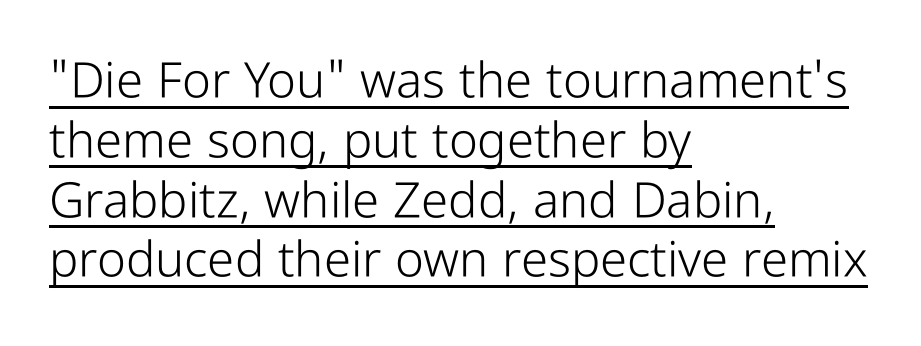
{"serif": "no", "italic": "no", "bold": "no", "weight": "light", "width": "condensed", "stroke_contrast": "low", "x_height": "medium", "monospaced": "no", "underline": "yes", "align": "left", "line_spacing_ratio": 1.22, "letter_spacing": "normal", "letter_spacing_em": 0.0, "glyph_px": 49}
